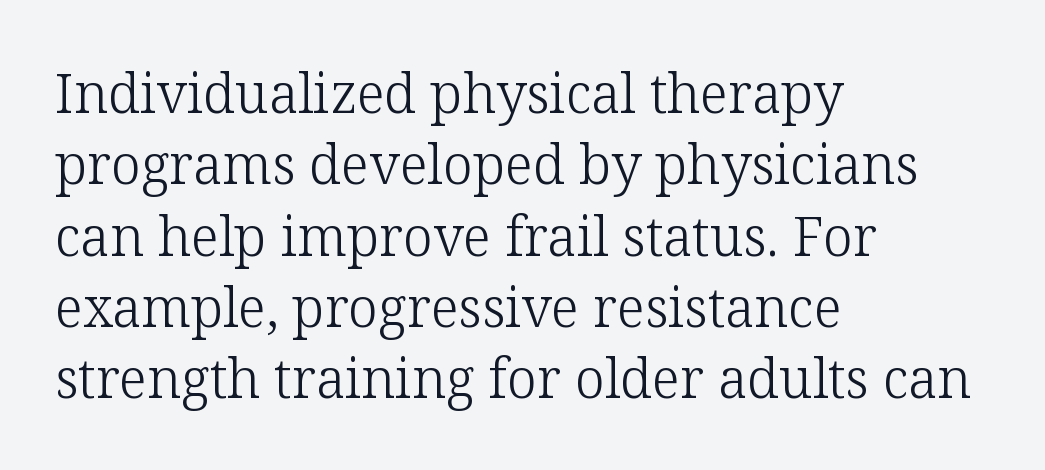
The image shows 54 px light serif type, upright; set left-aligned, normal line spacing (1.32x), normal letter spacing, not underlined; low stroke contrast and a medium x-height.
